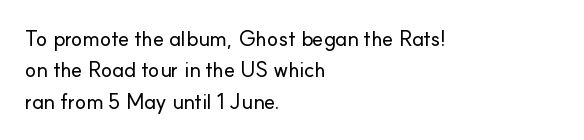
The image shows 21 px text type, upright; set left-aligned, normal line spacing (1.49x), normal letter spacing, not underlined.
